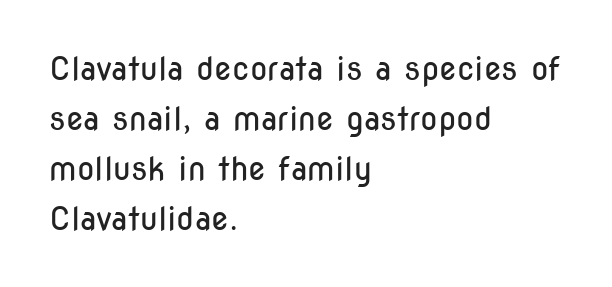
Q: Is the text bold? A: No.
Q: Is the text italic (slanted)? A: No, it is upright.
Q: Is the typeface a serif or a sans-serif typeface? A: Sans-serif.
Q: Is the text underlined? A: No.
Q: How is the paragraph aligned? A: Left-aligned.
Q: Is the spacing between letters normal or unusually wide? A: Normal.
Q: Is the spacing between lines tight, normal or loose? A: Normal.
Q: Width (condensed, normal, or wide)? A: Condensed.
Q: Stroke contrast? A: Low.
Q: x-height? A: Medium.
Q: Monospaced? A: No.
